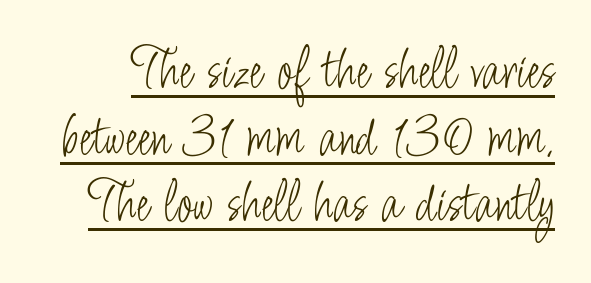
{"serif": "no", "bold": "no", "weight": "light", "width": "condensed", "stroke_contrast": "low", "x_height": "small", "monospaced": "no", "underline": "yes", "line_spacing": "tight", "line_spacing_ratio": 1.13, "letter_spacing": "normal", "letter_spacing_em": 0.0, "glyph_px": 59}
